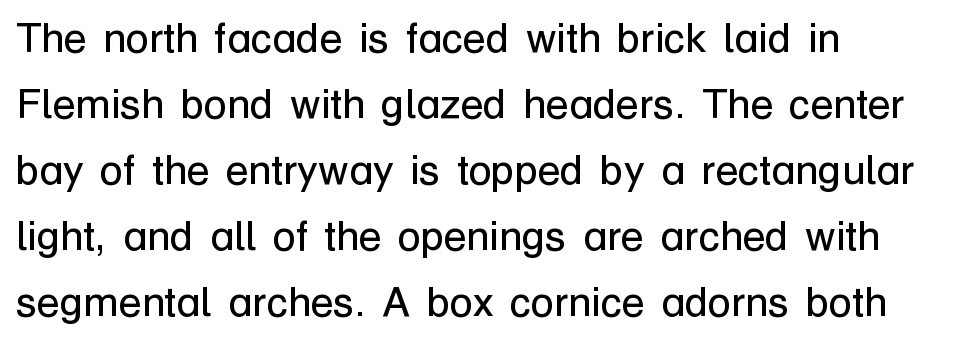
Q: Is the text bold? A: No.
Q: Is the text italic (slanted)? A: No, it is upright.
Q: Is the typeface a serif or a sans-serif typeface? A: Sans-serif.
Q: Is the text underlined? A: No.
Q: How is the paragraph aligned? A: Left-aligned.
Q: Is the spacing between letters normal or unusually wide? A: Normal.
Q: Is the spacing between lines tight, normal or loose? A: Normal.
Q: Width (condensed, normal, or wide)? A: Normal.
Q: Stroke contrast? A: Low.
Q: x-height? A: Medium.
Q: Monospaced? A: No.
